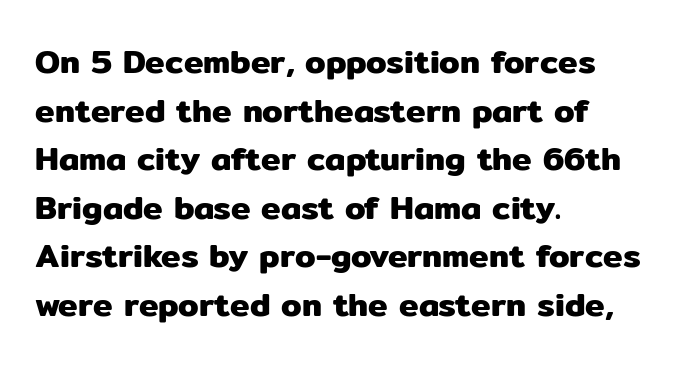
Q: Is the text italic (slanted)? A: No, it is upright.
Q: Is the typeface a serif or a sans-serif typeface? A: Sans-serif.
Q: Is the text underlined? A: No.
Q: How is the paragraph aligned? A: Left-aligned.
Q: Is the spacing between letters normal or unusually wide? A: Normal.
Q: Is the spacing between lines tight, normal or loose? A: Normal.
Q: Width (condensed, normal, or wide)? A: Normal.
Q: Stroke contrast? A: Low.
Q: x-height? A: Medium.
Q: Monospaced? A: No.
